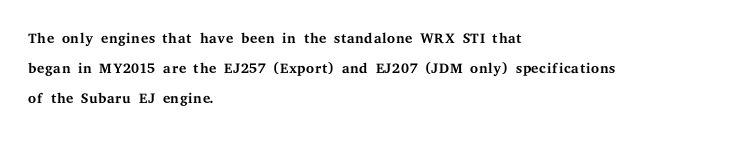
Regarding leading, the lines here are spaced in the standard way. Underline: absent. A classic flush-left, rag-right setting is used for this passage. Every character sits straight up, as roman type does.
